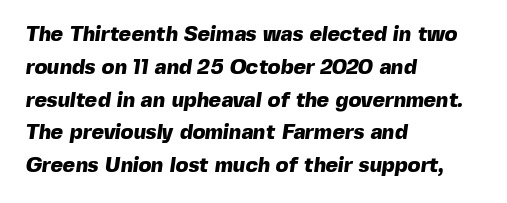
{"bold": "yes", "underline": "no", "align": "left", "line_spacing": "normal", "line_spacing_ratio": 1.56, "letter_spacing": "normal", "letter_spacing_em": 0.0, "glyph_px": 21}
